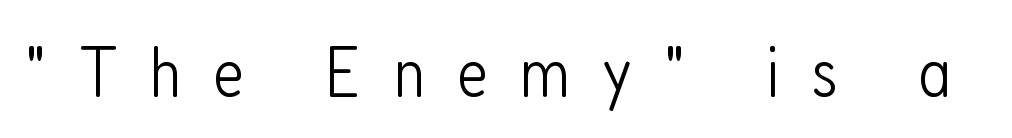
The image shows 72 px light, condensed sans-serif type, upright; set unusually wide letter spacing (+0.44 em), not underlined; low stroke contrast and a medium x-height.
